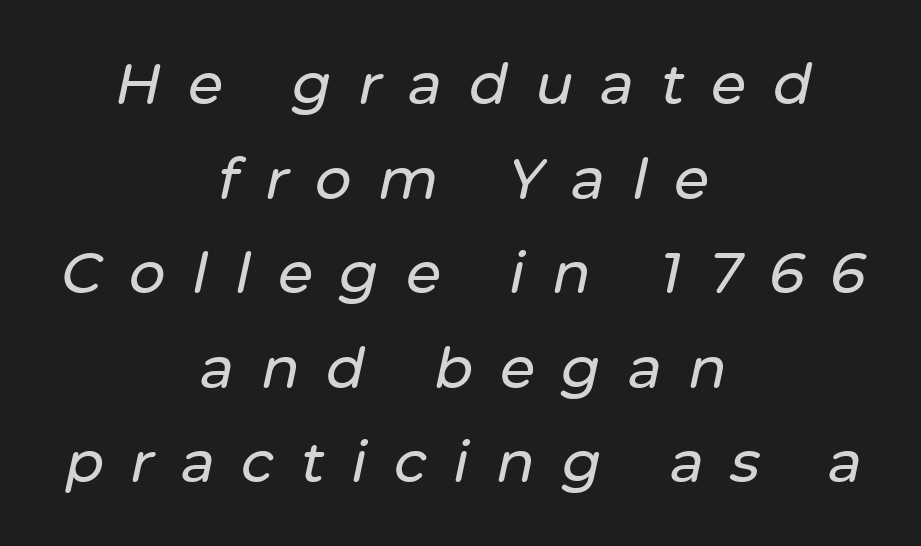
{"italic": "yes", "lean": "right", "slant_degrees": 12, "width": "normal", "stroke_contrast": "low", "x_height": "medium", "monospaced": "no", "underline": "no", "align": "center", "line_spacing": "normal", "line_spacing_ratio": 1.66, "letter_spacing": "wide", "letter_spacing_em": 0.47, "glyph_px": 57}
